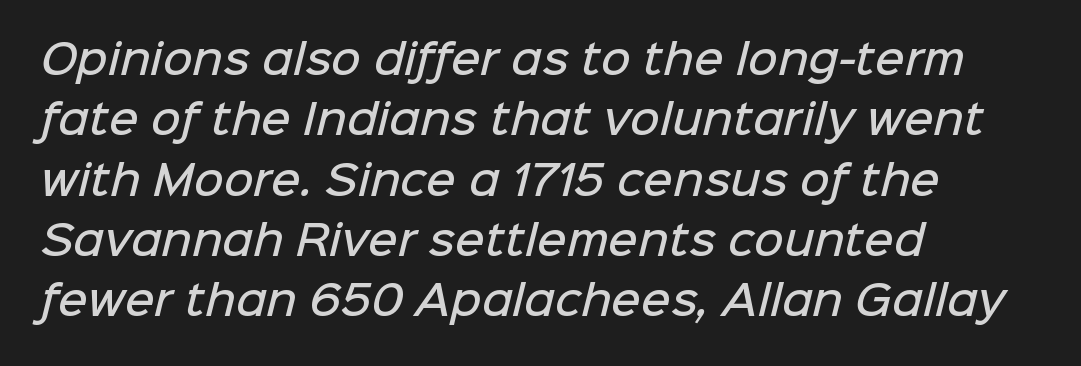
Q: Is the text bold? A: Semi-bold.
Q: Is the typeface a serif or a sans-serif typeface? A: Sans-serif.
Q: Is the text underlined? A: No.
Q: How is the paragraph aligned? A: Left-aligned.
Q: Is the spacing between letters normal or unusually wide? A: Normal.
Q: Is the spacing between lines tight, normal or loose? A: Normal.
Q: Width (condensed, normal, or wide)? A: Normal.
Q: Stroke contrast? A: Low.
Q: x-height? A: Medium.
Q: Monospaced? A: No.
